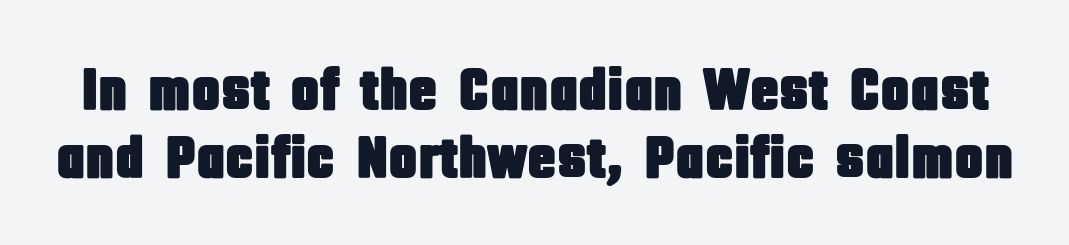
The image shows 60 px condensed sans-serif type, upright; set tight line spacing (1.13x), normal letter spacing, not underlined; low stroke contrast and a large x-height.
